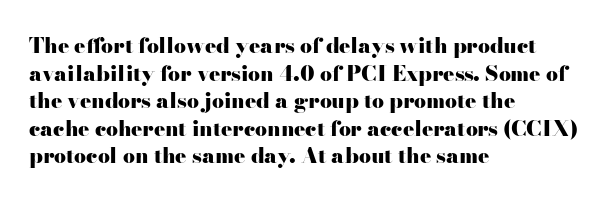
The image shows 21 px bold type, upright; set left-aligned, normal line spacing (1.31x), normal letter spacing, not underlined.
